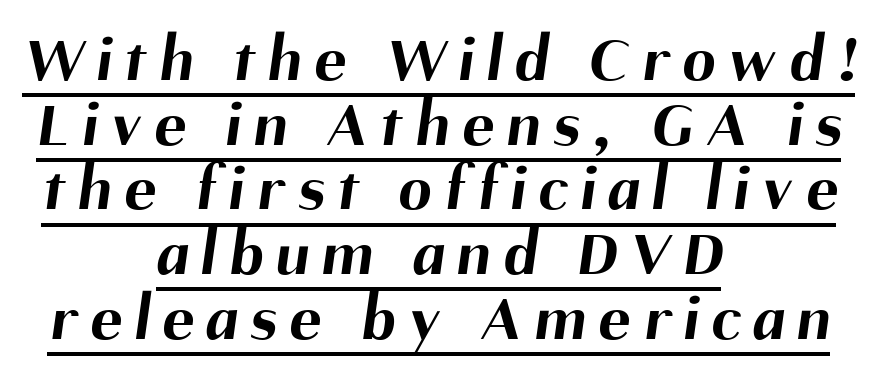
The horizontal fit of the characters is loose and conspicuously gappy. Is there much room between lines? No — they nearly touch. Each letter keeps its own natural width here, so spacing adapts to shape. Is the type bold? Yes — the strokes are clearly thick and heavy. Are there feet on the stems? There aren't — it's a sans.
